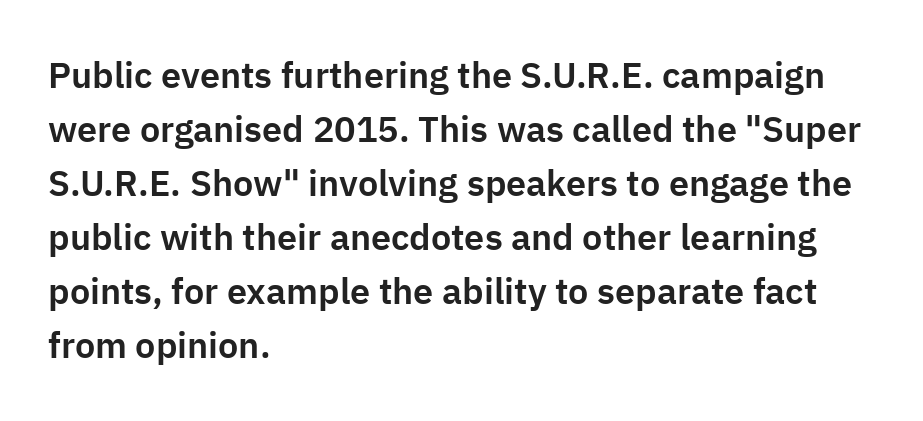
Spacing verdict: proportional, widths tailored to each character. Letterform terminals end flat and unadorned throughout the passage. Is there much room between lines? A standard amount, neither cramped nor airy. The text block is weighted toward the left margin, trailing off unevenly rightward. The specimen omits any rule beneath the text block's lines.
